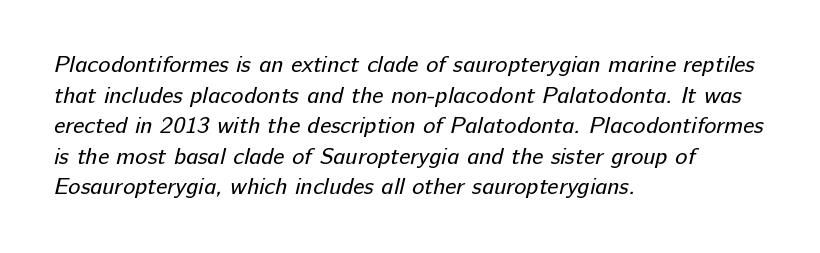
Q: Is the text bold? A: No.
Q: Is the text underlined? A: No.
Q: How is the paragraph aligned? A: Left-aligned.
Q: Is the spacing between letters normal or unusually wide? A: Normal.
Q: Is the spacing between lines tight, normal or loose? A: Normal.
